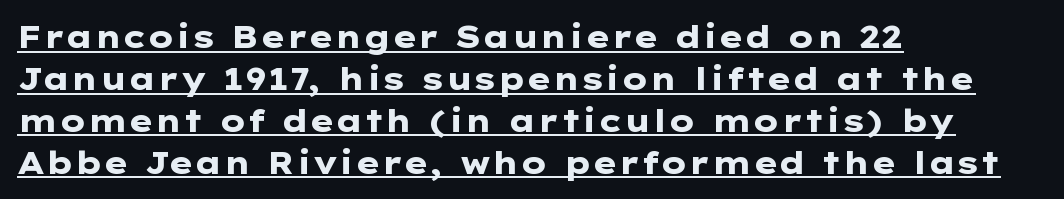
The image shows 31 px heavy, wide sans-serif type, upright; set left-aligned, normal line spacing (1.35x), normal letter spacing, underlined; low stroke contrast and a medium x-height.
